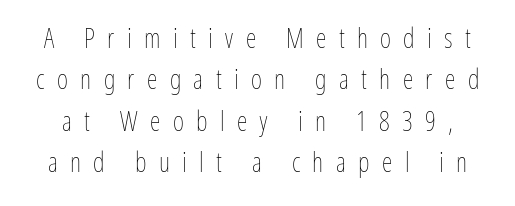
The image shows 27 px text type, upright; set normal line spacing (1.53x), unusually wide letter spacing (+0.46 em), not underlined.
